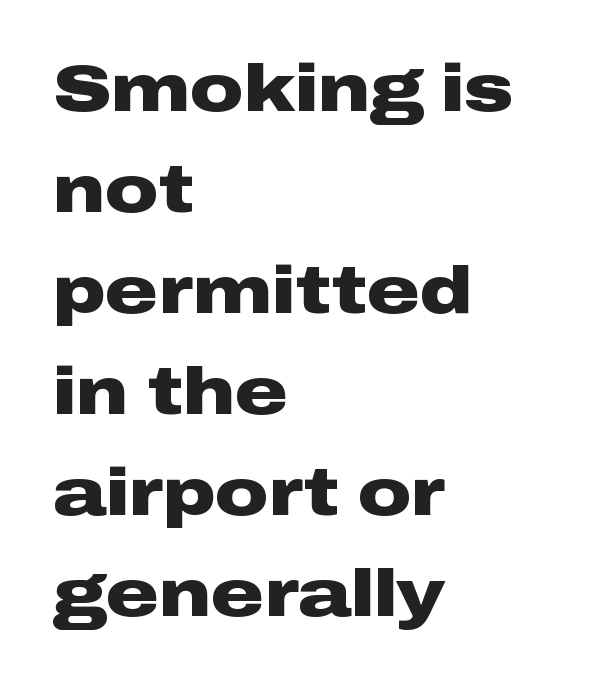
{"serif": "no", "italic": "no", "bold": "yes", "weight": "heavy", "width": "wide", "stroke_contrast": "low", "x_height": "medium", "monospaced": "no", "underline": "no", "align": "left", "line_spacing": "normal", "line_spacing_ratio": 1.53, "letter_spacing": "normal", "letter_spacing_em": 0.0, "glyph_px": 66}
